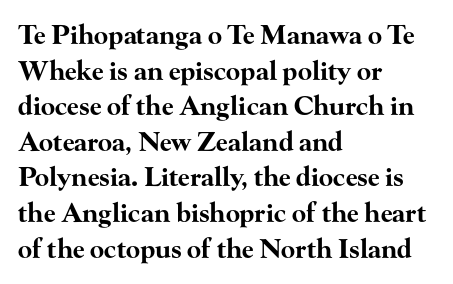
{"italic": "no", "bold": "yes", "underline": "no", "align": "left", "line_spacing": "normal", "line_spacing_ratio": 1.37, "letter_spacing": "normal", "letter_spacing_em": 0.0, "glyph_px": 26}
